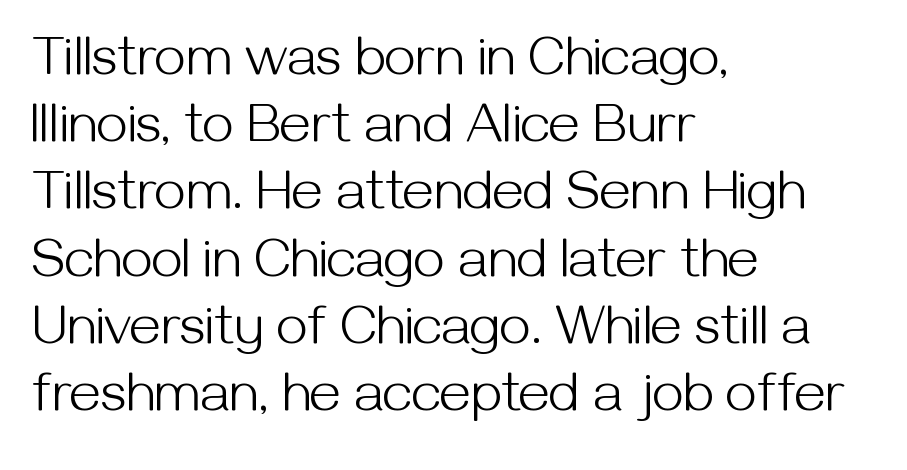
The image shows 56 px light sans-serif type, upright; set left-aligned, line spacing 1.2x, normal letter spacing, not underlined; medium stroke contrast and a medium x-height.
